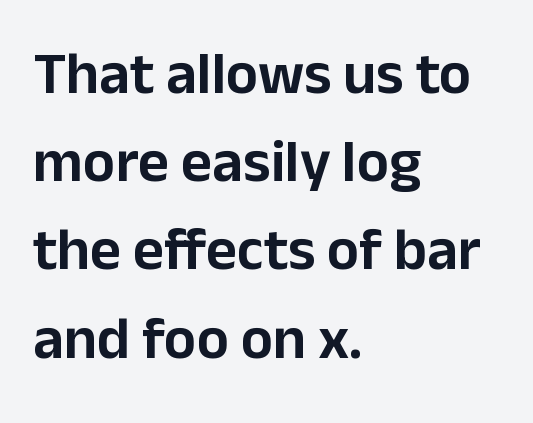
Do the characters align in a grid? No, the font is proportional. The ragged edge is on the right, which tells us the setting is flush left. The typeface chosen for these lines omits serifs. You can tell it's not italic because the verticals are truly vertical.
